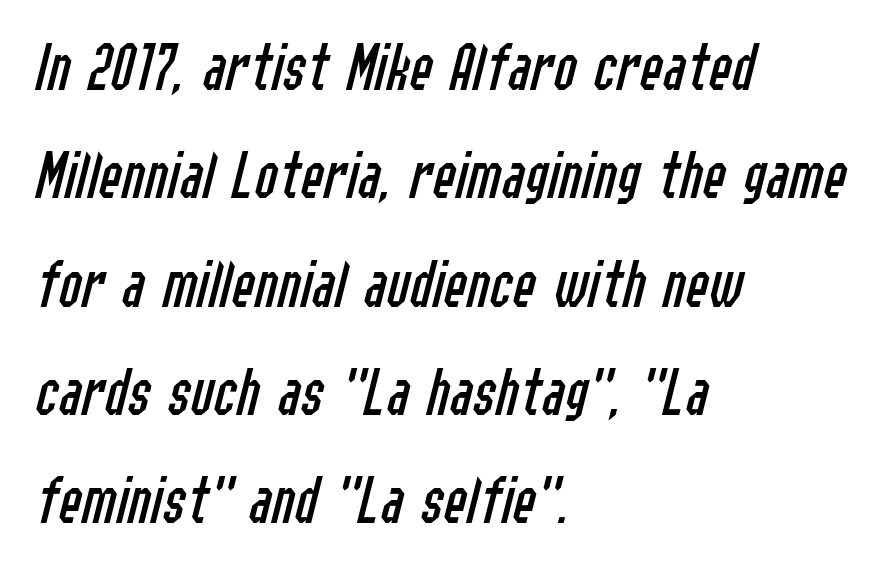
The image shows 69 px regular-weight, condensed type, italic (leaning right); set left-aligned, normal line spacing (1.57x), normal letter spacing, not underlined; low stroke contrast and a medium x-height.
